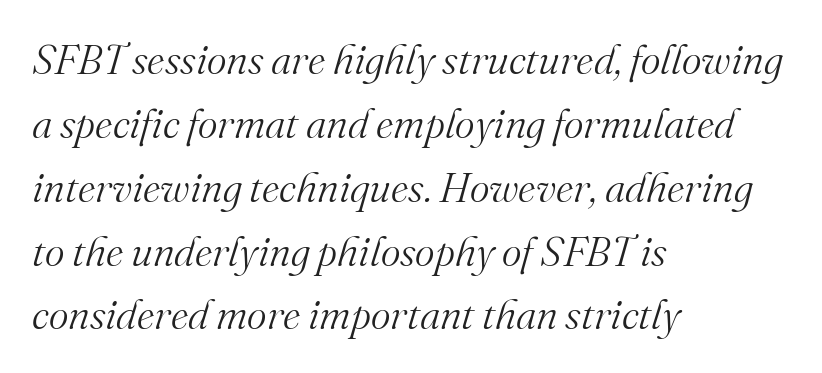
Q: Is the text bold? A: No.
Q: Is the text italic (slanted)? A: Yes, it leans right by about 16 degrees.
Q: Is the typeface a serif or a sans-serif typeface? A: Serif.
Q: Is the text underlined? A: No.
Q: How is the paragraph aligned? A: Left-aligned.
Q: Is the spacing between letters normal or unusually wide? A: Normal.
Q: Is the spacing between lines tight, normal or loose? A: Normal.
Q: Width (condensed, normal, or wide)? A: Normal.
Q: Stroke contrast? A: Medium.
Q: x-height? A: Small.
Q: Monospaced? A: No.
